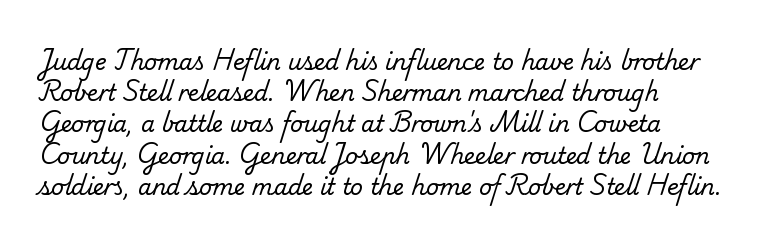
{"bold": "no", "underline": "no", "align": "left", "line_spacing": "normal", "line_spacing_ratio": 1.42, "letter_spacing": "normal", "letter_spacing_em": 0.0, "glyph_px": 22}
